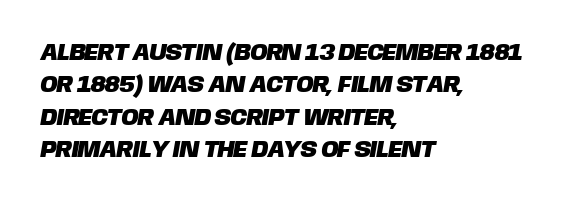
Q: Is the text underlined? A: No.
Q: How is the paragraph aligned? A: Left-aligned.
Q: Is the spacing between letters normal or unusually wide? A: Normal.
Q: Is the spacing between lines tight, normal or loose? A: Normal.
